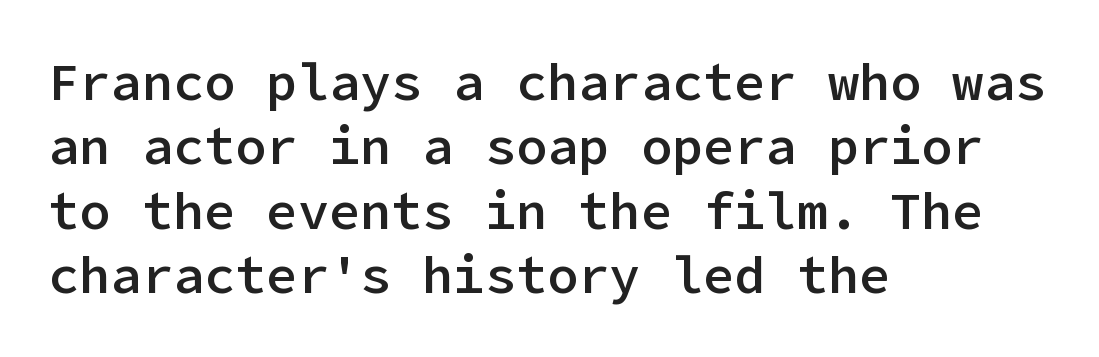
Q: Is the text bold? A: Semi-bold.
Q: Is the text italic (slanted)? A: No, it is upright.
Q: Is the typeface a serif or a sans-serif typeface? A: Sans-serif.
Q: Is the text underlined? A: No.
Q: How is the paragraph aligned? A: Left-aligned.
Q: Is the spacing between letters normal or unusually wide? A: Normal.
Q: Width (condensed, normal, or wide)? A: Normal.
Q: Stroke contrast? A: Low.
Q: x-height? A: Medium.
